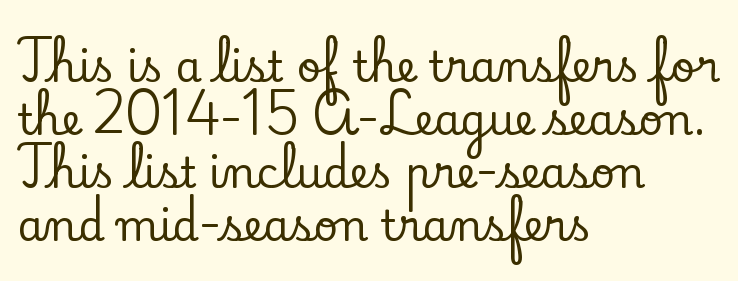
{"serif": "yes", "italic": "no", "width": "normal", "stroke_contrast": "low", "x_height": "small", "monospaced": "no", "underline": "no", "align": "left", "line_spacing": "normal", "line_spacing_ratio": 1.26, "letter_spacing": "normal", "letter_spacing_em": 0.0, "glyph_px": 42}
